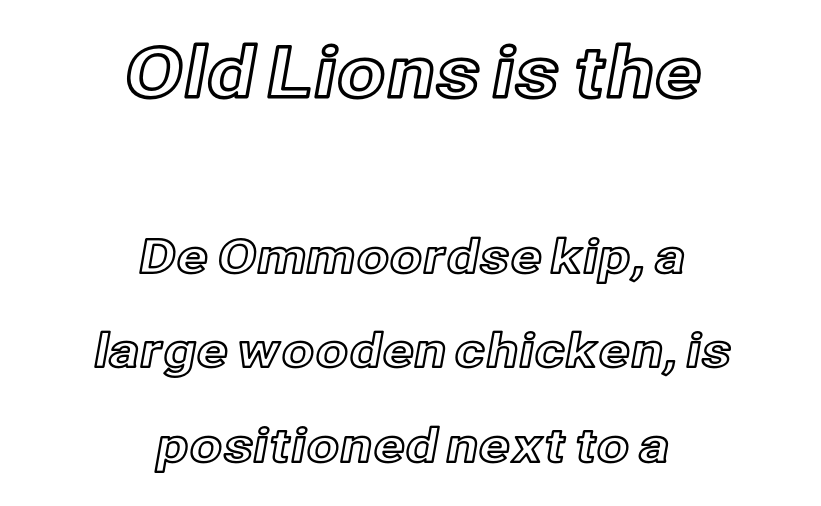
Q: Is the text italic (slanted)? A: Yes.
Q: Is the text underlined? A: No.
Q: How is the paragraph aligned? A: Centered.
Q: Is the spacing between letters normal or unusually wide? A: Normal.
Q: Is the spacing between lines tight, normal or loose? A: Loose.
Q: Which block of text is set in a larger size, the first (top) or the second (bottom)? A: The first (top) one.
Q: Width (condensed, normal, or wide)? A: Normal.
Q: x-height? A: Medium.
Q: Monospaced? A: No.
